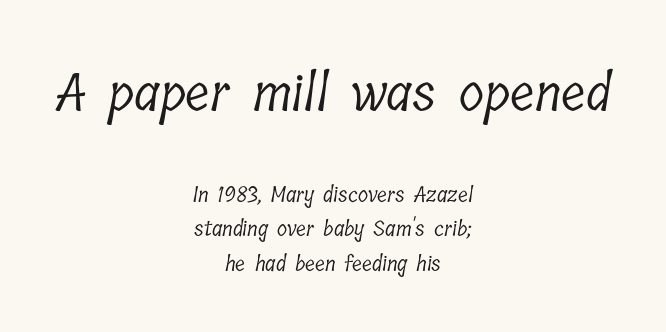
The image shows 52 px light, condensed serif type; set centered, normal line spacing (1.64x), normal letter spacing, not underlined; the first (top) block is 2.48x larger; low stroke contrast and a medium x-height.
